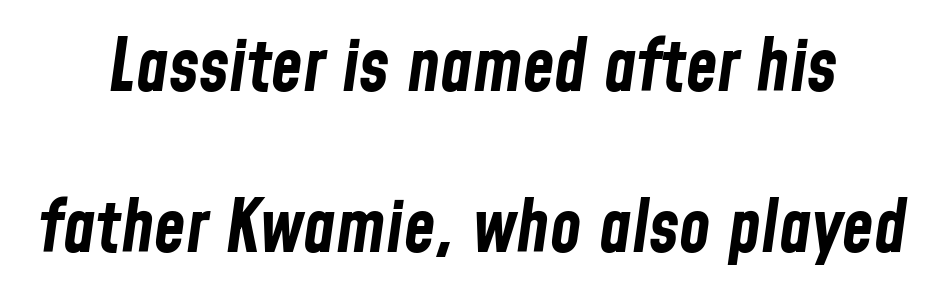
The image shows 72 px bold, condensed type, italic (leaning right); set loose line spacing (2.24x), normal letter spacing, not underlined; low stroke contrast and a medium x-height.
